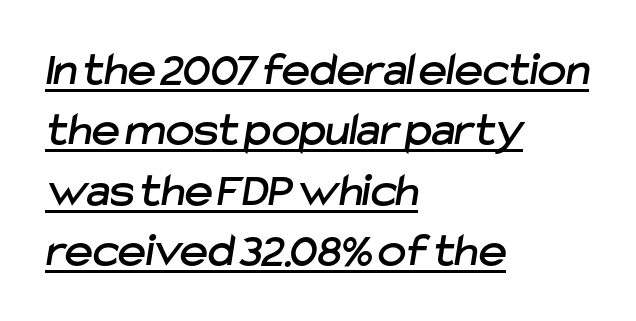
Q: Is the typeface a serif or a sans-serif typeface? A: Sans-serif.
Q: Is the text underlined? A: Yes.
Q: How is the paragraph aligned? A: Left-aligned.
Q: Is the spacing between letters normal or unusually wide? A: Normal.
Q: Is the spacing between lines tight, normal or loose? A: Normal.
Q: Width (condensed, normal, or wide)? A: Normal.
Q: Stroke contrast? A: Low.
Q: x-height? A: Medium.
Q: Monospaced? A: No.
